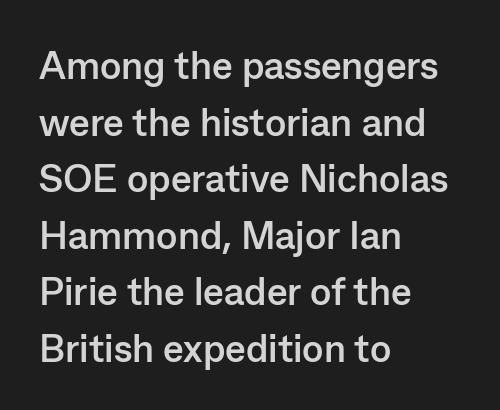
The image shows 39 px semibold sans-serif type, upright; set left-aligned, normal line spacing (1.45x), normal letter spacing, not underlined; low stroke contrast and a medium x-height.
